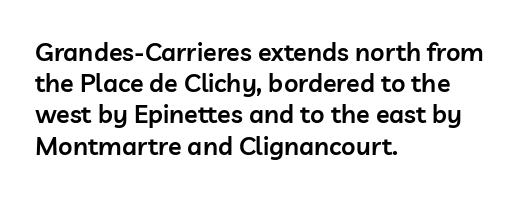
Q: Is the text bold? A: Semi-bold.
Q: Is the text italic (slanted)? A: No, it is upright.
Q: Is the text underlined? A: No.
Q: How is the paragraph aligned? A: Left-aligned.
Q: Is the spacing between letters normal or unusually wide? A: Normal.
Q: Is the spacing between lines tight, normal or loose? A: Normal.
